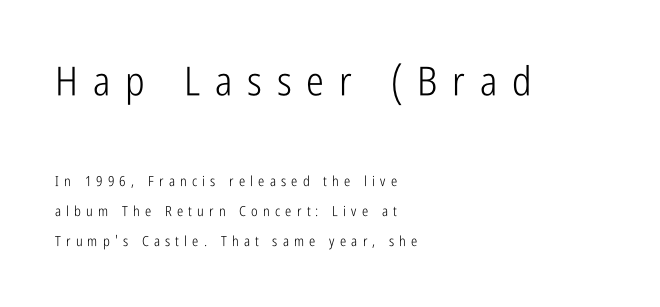
{"serif": "no", "italic": "no", "bold": "no", "weight": "light", "width": "condensed", "stroke_contrast": "low", "x_height": "medium", "monospaced": "no", "underline": "no", "align": "left", "line_spacing": "loose", "line_spacing_ratio": 2.13, "letter_spacing": "wide", "letter_spacing_em": 0.37, "larger_block": "first", "size_ratio": 2.86, "glyph_px": 40}
